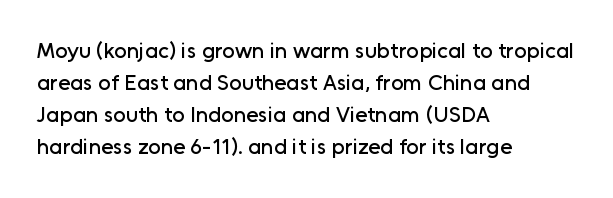
The image shows 22 px text type, upright; set left-aligned, normal line spacing (1.46x), normal letter spacing, not underlined.
